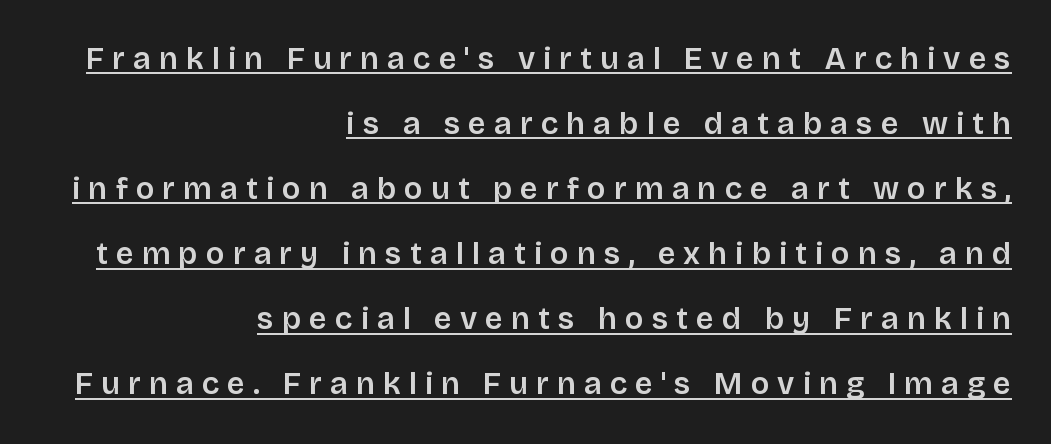
{"serif": "no", "italic": "no", "width": "normal", "stroke_contrast": "low", "x_height": "large", "monospaced": "no", "underline": "yes", "align": "right", "line_spacing": "loose", "line_spacing_ratio": 2.1, "letter_spacing": "wide", "letter_spacing_em": 0.26, "glyph_px": 31}
